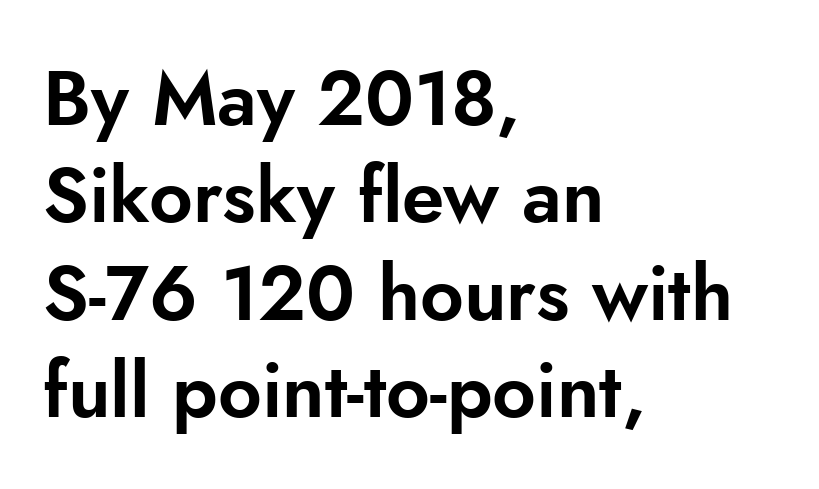
The image shows 76 px sans-serif type, upright; set left-aligned, normal line spacing (1.28x), normal letter spacing, not underlined; low stroke contrast and a small x-height.
